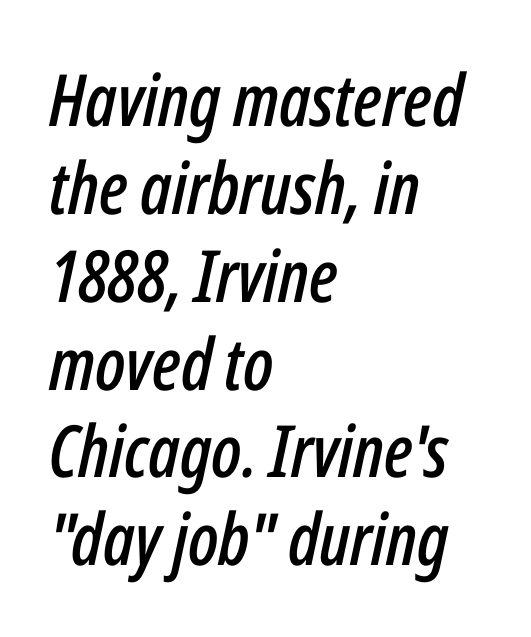
Q: Is the text italic (slanted)? A: Yes, it leans right by about 12 degrees.
Q: Is the text underlined? A: No.
Q: How is the paragraph aligned? A: Left-aligned.
Q: Is the spacing between letters normal or unusually wide? A: Normal.
Q: Width (condensed, normal, or wide)? A: Condensed.
Q: Stroke contrast? A: Low.
Q: x-height? A: Medium.
Q: Monospaced? A: No.
